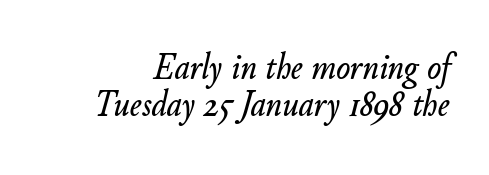
Q: Is the text italic (slanted)? A: Yes, it leans right by about 11 degrees.
Q: Is the text underlined? A: No.
Q: Is the spacing between letters normal or unusually wide? A: Normal.
Q: Is the spacing between lines tight, normal or loose? A: Tight.
Q: Width (condensed, normal, or wide)? A: Normal.
Q: Stroke contrast? A: Low.
Q: x-height? A: Small.
Q: Monospaced? A: No.
